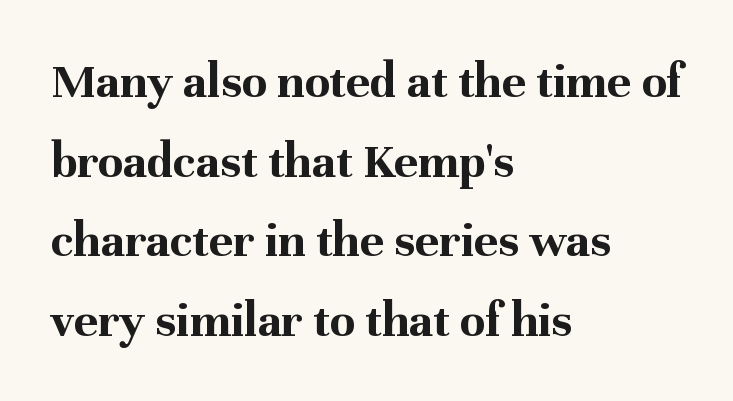
{"serif": "yes", "italic": "no", "bold": "yes", "weight": "bold", "width": "normal", "stroke_contrast": "medium", "x_height": "medium", "monospaced": "no", "underline": "no", "align": "left", "line_spacing": "normal", "line_spacing_ratio": 1.56, "letter_spacing": "normal", "letter_spacing_em": 0.0, "glyph_px": 51}
